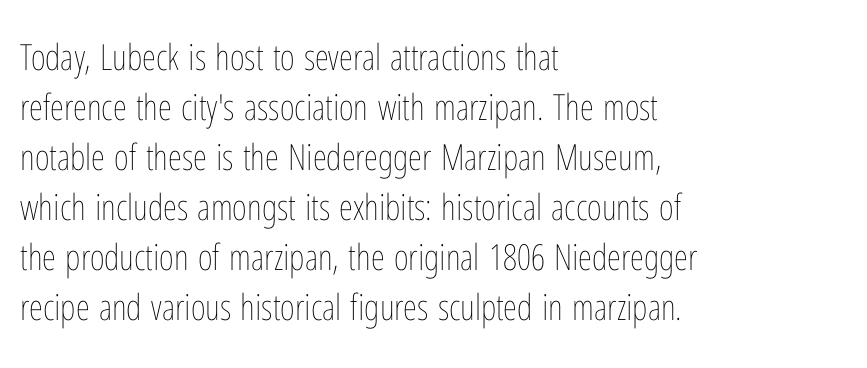
{"italic": "no", "bold": "no", "weight": "thin", "width": "condensed", "stroke_contrast": "low", "x_height": "medium", "monospaced": "no", "underline": "no", "align": "left", "line_spacing": "normal", "line_spacing_ratio": 1.39, "letter_spacing": "normal", "letter_spacing_em": 0.0, "glyph_px": 36}
